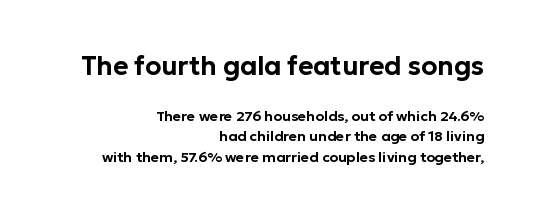
The image shows 26 px text type, upright; set right-aligned, normal line spacing (1.44x), normal letter spacing, not underlined; the first (top) block is 1.86x larger.
